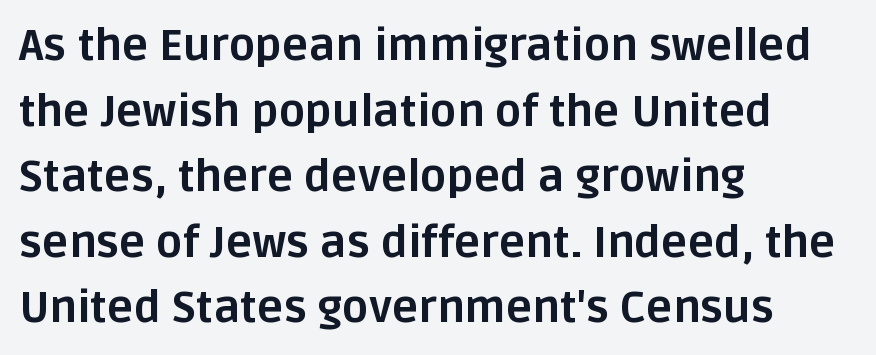
The image shows 44 px bold sans-serif type, upright; set left-aligned, normal line spacing (1.49x), normal letter spacing, not underlined; low stroke contrast and a large x-height.
